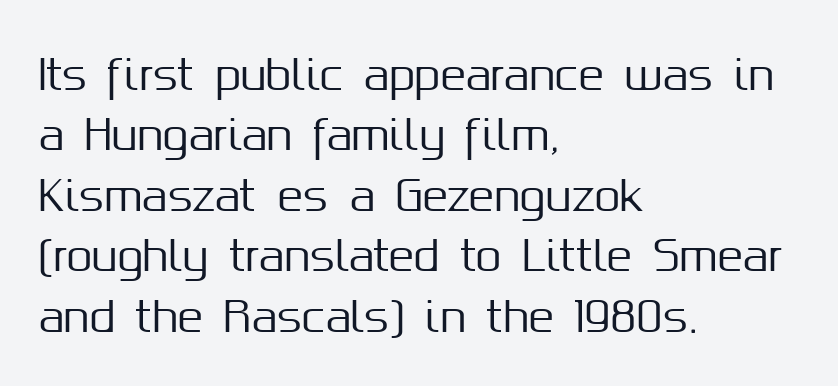
{"serif": "no", "italic": "no", "width": "normal", "stroke_contrast": "medium", "x_height": "medium", "monospaced": "no", "underline": "no", "align": "left", "line_spacing": "normal", "line_spacing_ratio": 1.44, "letter_spacing": "normal", "letter_spacing_em": 0.0, "glyph_px": 42}
